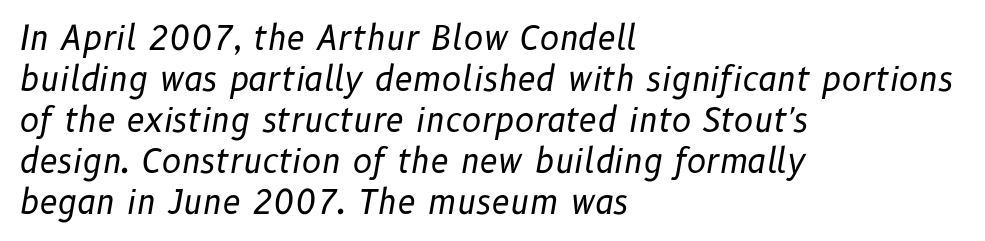
{"italic": "yes", "lean": "right", "slant_degrees": 10, "bold": "no", "weight": "regular", "width": "normal", "stroke_contrast": "low", "x_height": "medium", "monospaced": "no", "underline": "no", "align": "left", "line_spacing_ratio": 1.24, "letter_spacing": "normal", "letter_spacing_em": 0.0, "glyph_px": 33}
